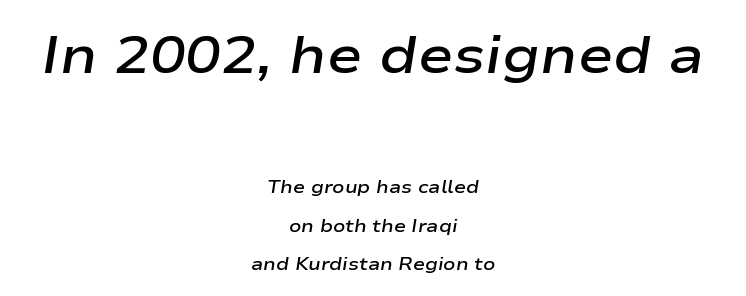
{"italic": "yes", "lean": "right", "slant_degrees": 9, "bold": "semi", "weight": "semibold", "width": "wide", "stroke_contrast": "low", "x_height": "medium", "monospaced": "no", "underline": "no", "align": "center", "line_spacing": "loose", "line_spacing_ratio": 2.13, "letter_spacing": "normal", "letter_spacing_em": 0.0, "larger_block": "first", "size_ratio": 2.94, "glyph_px": 53}
